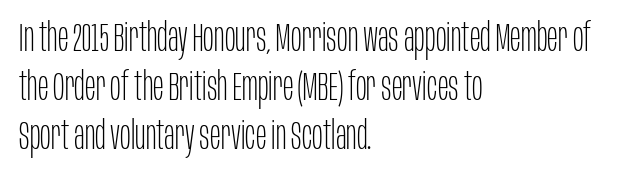
The image shows 40 px thin, condensed sans-serif type, upright; set left-aligned, line spacing 1.22x, normal letter spacing, not underlined; low stroke contrast and a large x-height.
